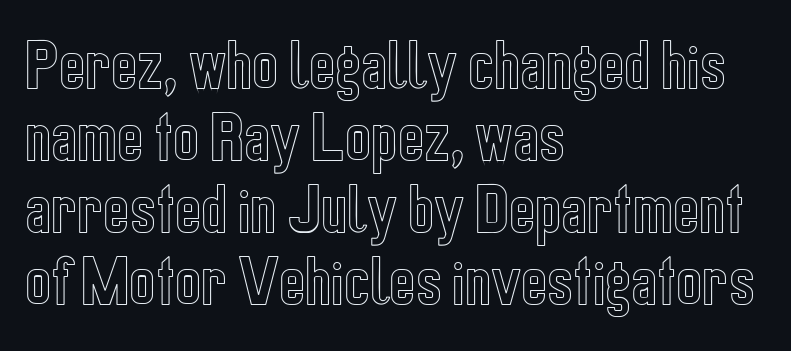
The image shows 55 px condensed type, upright; set left-aligned, normal line spacing (1.31x), normal letter spacing, not underlined; a medium x-height.
